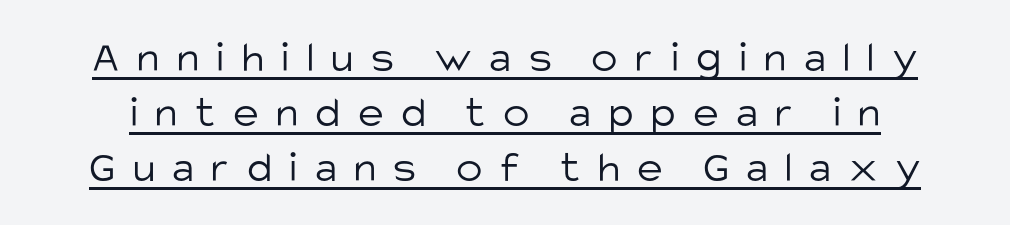
The image shows 44 px light sans-serif type, upright; set normal line spacing (1.25x), unusually wide letter spacing (+0.4 em), underlined; low stroke contrast and a large x-height.
